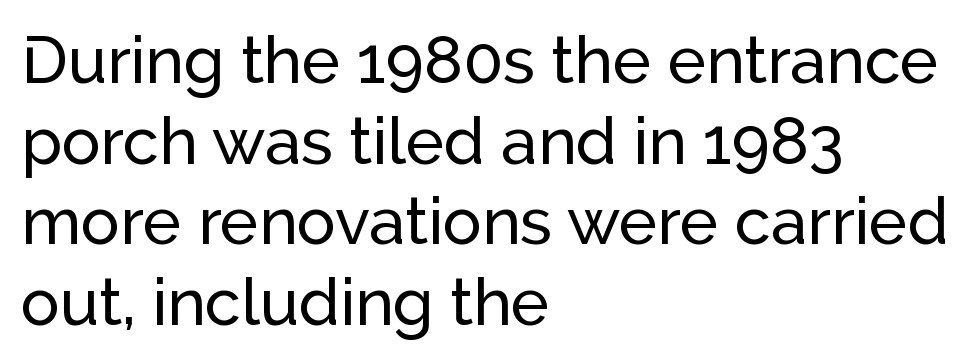
{"serif": "no", "italic": "no", "width": "normal", "stroke_contrast": "low", "x_height": "medium", "monospaced": "no", "underline": "no", "align": "left", "line_spacing_ratio": 1.24, "letter_spacing": "normal", "letter_spacing_em": 0.0, "glyph_px": 65}
